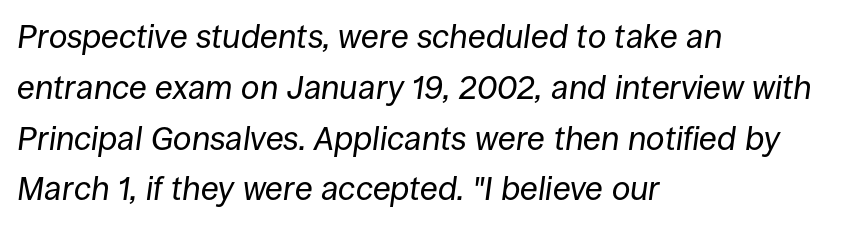
Q: Is the text bold? A: No.
Q: Is the text italic (slanted)? A: Yes, it leans right by about 8 degrees.
Q: Is the text underlined? A: No.
Q: How is the paragraph aligned? A: Left-aligned.
Q: Is the spacing between letters normal or unusually wide? A: Normal.
Q: Is the spacing between lines tight, normal or loose? A: Normal.
Q: Width (condensed, normal, or wide)? A: Normal.
Q: Stroke contrast? A: Low.
Q: x-height? A: Large.
Q: Monospaced? A: No.
